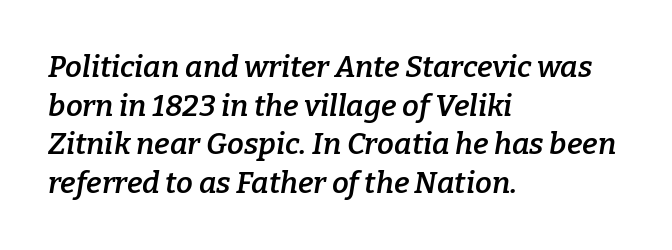
Has an underline been added? It has not. The passage shown stacks its lines at a standard gap. Is this a fixed-width face? No — the glyphs have proportional, varying widths. The lines are quadded left. The font family rendered here belongs to the serif group. This sample uses plain, unmodified letter spacing.
